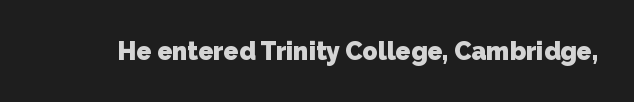
The image shows 25 px bold type; set normal letter spacing, not underlined.
